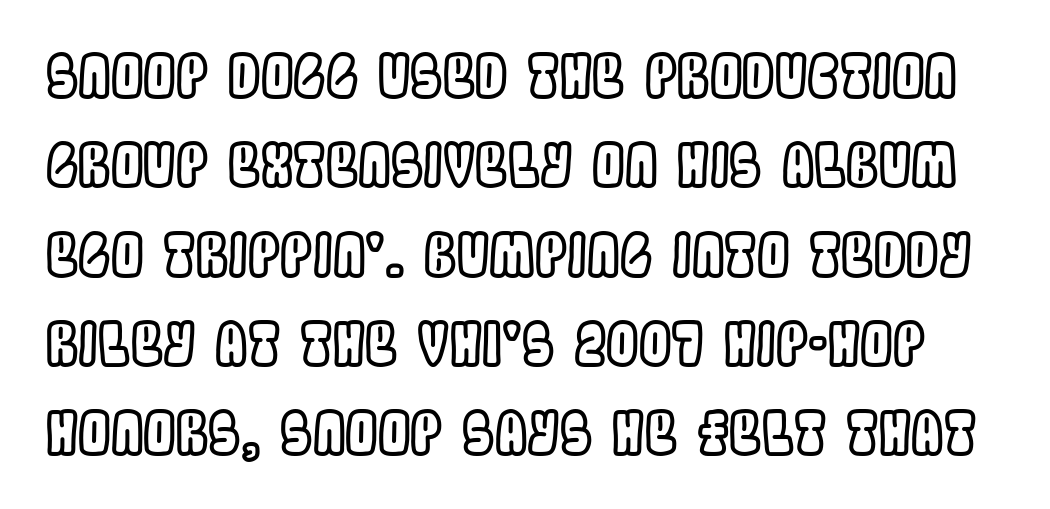
The image shows 58 px condensed type, upright; set normal line spacing (1.54x), normal letter spacing, not underlined; a large x-height.
